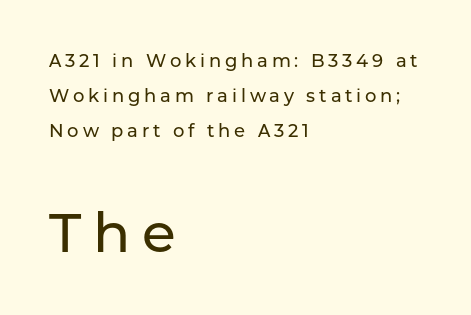
The rendering inserts visible extra space after every character. Widely set lines give the paragraph a tall, airy silhouette. The glyphs are unaccompanied by any horizontal stroke below them. The letters in the lower block stand taller than those in the block above. Visually the block forms a straight wall on the left and a jagged coastline on the right.
